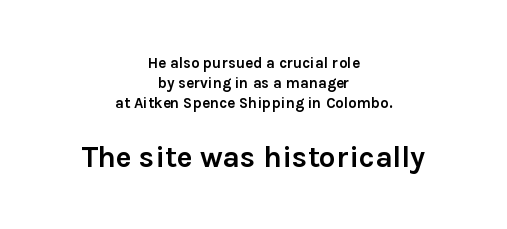
Q: Is the text bold? A: Yes.
Q: Is the text italic (slanted)? A: No, it is upright.
Q: Is the typeface a serif or a sans-serif typeface? A: Sans-serif.
Q: Is the text underlined? A: No.
Q: How is the paragraph aligned? A: Centered.
Q: Is the spacing between letters normal or unusually wide? A: Normal.
Q: Is the spacing between lines tight, normal or loose? A: Normal.
Q: Which block of text is set in a larger size, the first (top) or the second (bottom)? A: The second (bottom) one.
Q: Width (condensed, normal, or wide)? A: Normal.
Q: x-height? A: Medium.
Q: Monospaced? A: No.
